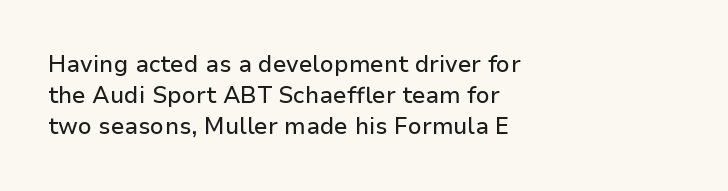
{"italic": "no", "underline": "no", "align": "left", "line_spacing": "normal", "line_spacing_ratio": 1.34, "letter_spacing": "normal", "letter_spacing_em": 0.0, "glyph_px": 23}
